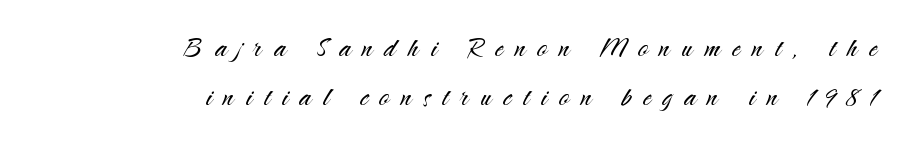
The lines sit at an ordinary, default distance from one another. Are there feet on the stems? There aren't — it's a sans. The face looks like a standard text weight, possibly lighter. Is the block centered? No — it sits flush against the right margin. The face used here is proportionally spaced, like ordinary book or web type. Words float on clear page, feet unadorned.
